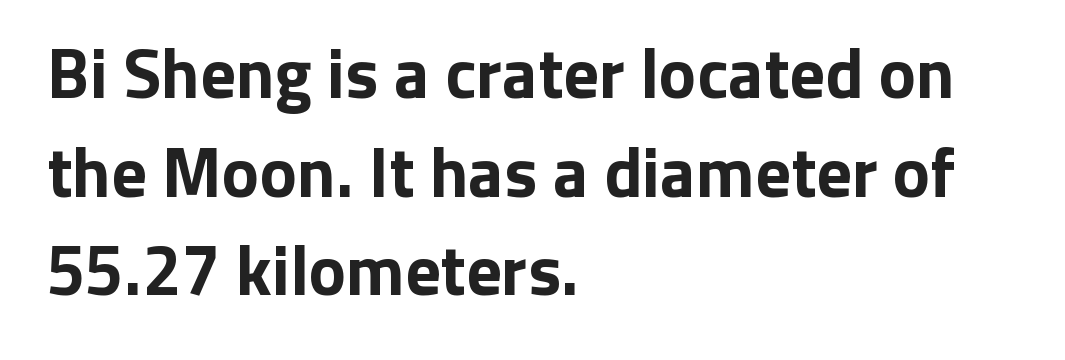
{"serif": "no", "italic": "no", "bold": "yes", "weight": "bold", "width": "normal", "stroke_contrast": "low", "x_height": "medium", "monospaced": "no", "underline": "no", "align": "left", "line_spacing": "normal", "line_spacing_ratio": 1.41, "letter_spacing": "normal", "letter_spacing_em": 0.0, "glyph_px": 70}
